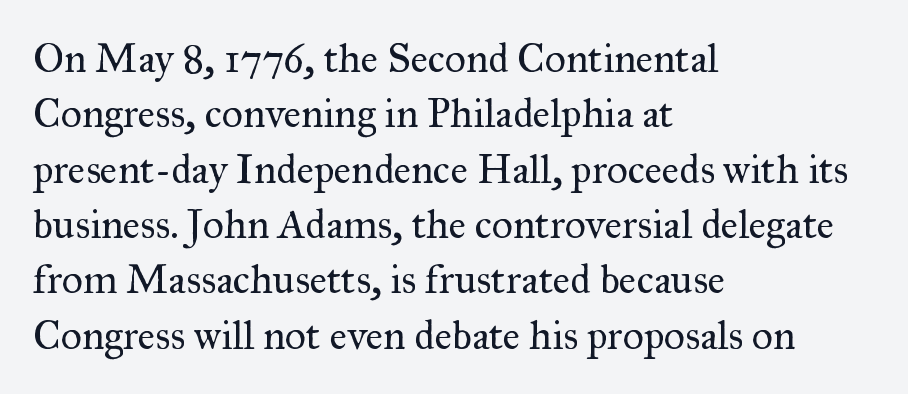
{"serif": "yes", "italic": "no", "bold": "no", "weight": "regular", "width": "normal", "stroke_contrast": "medium", "x_height": "small", "monospaced": "no", "underline": "no", "align": "left", "line_spacing": "normal", "line_spacing_ratio": 1.35, "letter_spacing": "normal", "letter_spacing_em": 0.0, "glyph_px": 41}
